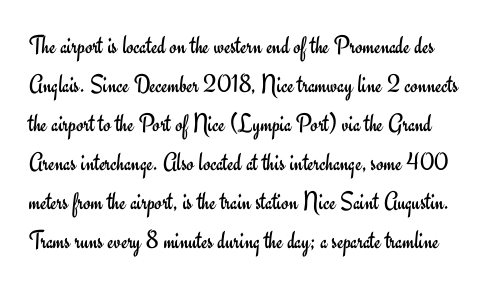
The image shows 26 px text type; set normal line spacing (1.5x), normal letter spacing, not underlined.
